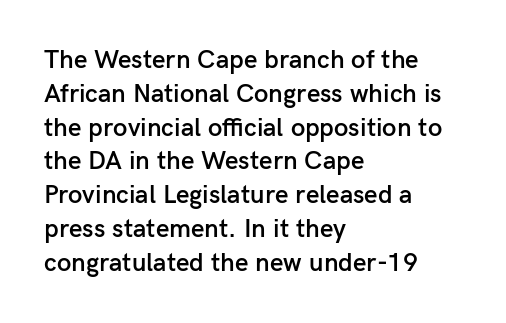
{"italic": "no", "bold": "semi", "underline": "no", "align": "left", "line_spacing": "normal", "line_spacing_ratio": 1.3, "letter_spacing": "normal", "letter_spacing_em": 0.0, "glyph_px": 26}
